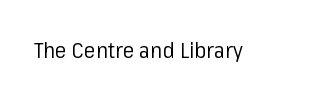
The space directly below the letters is spotless. Quick note: not italic, upright. The line texture is even and compact thanks to regular tracking. These glyphs show unthickened strokes, regular width or finer.
